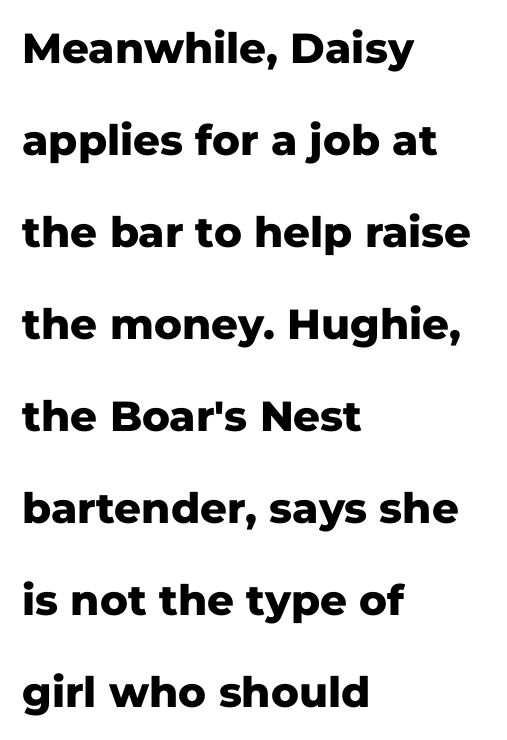
The image shows 42 px heavy sans-serif type, upright; set left-aligned, loose line spacing (2.19x), normal letter spacing, not underlined; low stroke contrast and a medium x-height.
